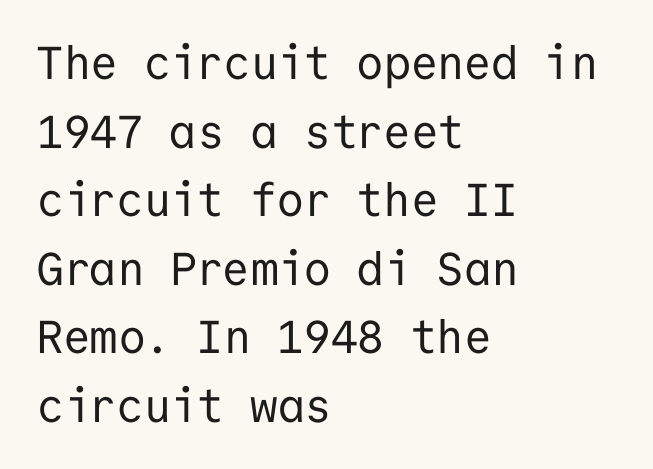
Typeset ragged right — the left edge is the straight one. Stroke terminals: plain, sans-serif. Rule under the text: the space is simply empty. No letter is thick-stroked: the sample isn't bold. Reading down the column, the eye jumps a familiar distance to each next line.
